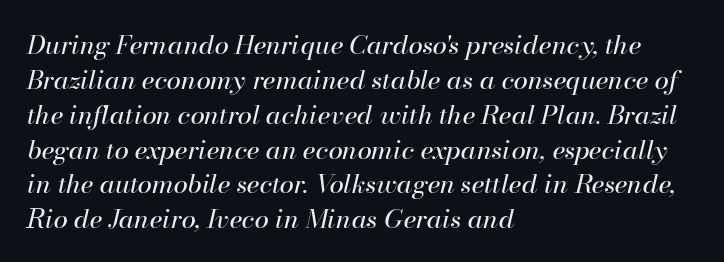
{"italic": "yes", "lean": "right", "slant_degrees": 13, "bold": "no", "underline": "no", "align": "left", "line_spacing": "normal", "line_spacing_ratio": 1.34, "letter_spacing": "normal", "letter_spacing_em": 0.0, "glyph_px": 26}
